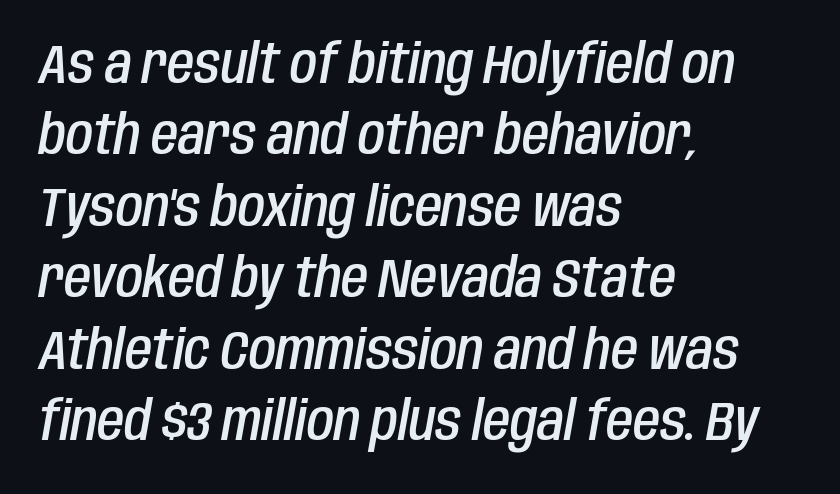
{"italic": "yes", "lean": "right", "slant_degrees": 10, "bold": "semi", "weight": "semibold", "width": "condensed", "stroke_contrast": "low", "x_height": "large", "monospaced": "no", "underline": "no", "align": "left", "line_spacing": "normal", "line_spacing_ratio": 1.3, "letter_spacing": "normal", "letter_spacing_em": 0.0, "glyph_px": 55}
